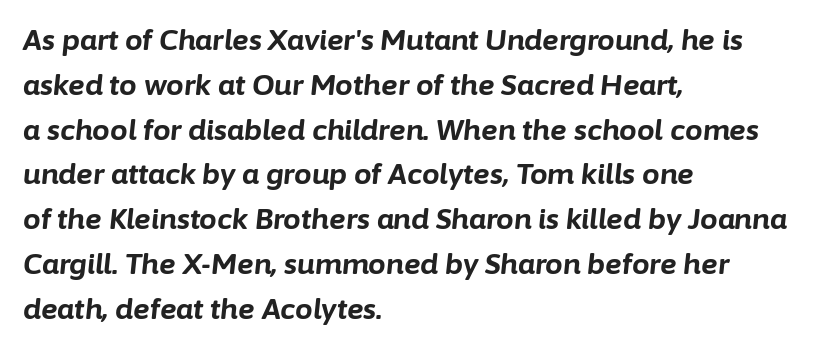
{"italic": "yes", "lean": "right", "slant_degrees": 6, "bold": "yes", "weight": "bold", "width": "normal", "stroke_contrast": "low", "x_height": "medium", "monospaced": "no", "underline": "no", "align": "left", "line_spacing": "normal", "line_spacing_ratio": 1.6, "letter_spacing": "normal", "letter_spacing_em": 0.0, "glyph_px": 28}
